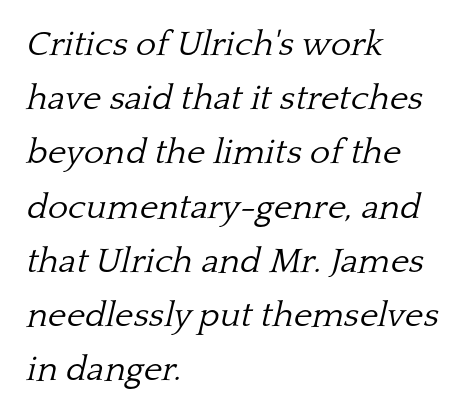
Q: Is the text bold? A: No.
Q: Is the text italic (slanted)? A: Yes, it leans right by about 13 degrees.
Q: Is the typeface a serif or a sans-serif typeface? A: Serif.
Q: Is the text underlined? A: No.
Q: How is the paragraph aligned? A: Left-aligned.
Q: Is the spacing between letters normal or unusually wide? A: Normal.
Q: Is the spacing between lines tight, normal or loose? A: Normal.
Q: Width (condensed, normal, or wide)? A: Normal.
Q: Stroke contrast? A: Low.
Q: x-height? A: Medium.
Q: Monospaced? A: No.
